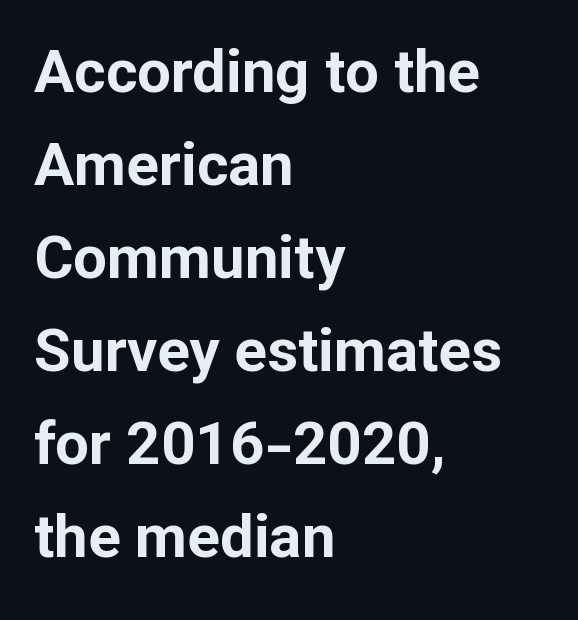
{"serif": "no", "italic": "no", "bold": "yes", "weight": "bold", "width": "normal", "stroke_contrast": "low", "x_height": "medium", "monospaced": "no", "underline": "no", "align": "left", "line_spacing": "normal", "line_spacing_ratio": 1.55, "letter_spacing": "normal", "letter_spacing_em": 0.0, "glyph_px": 60}
